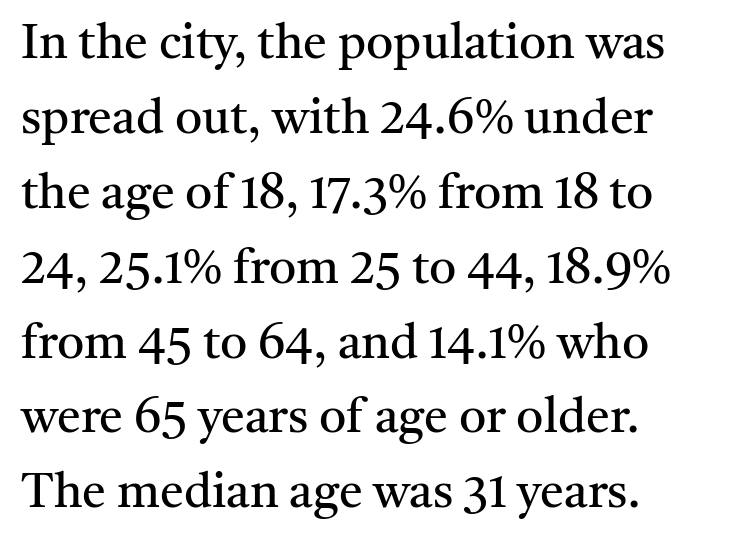
Q: Is the text bold? A: No.
Q: Is the text italic (slanted)? A: No, it is upright.
Q: Is the typeface a serif or a sans-serif typeface? A: Serif.
Q: Is the text underlined? A: No.
Q: How is the paragraph aligned? A: Left-aligned.
Q: Is the spacing between letters normal or unusually wide? A: Normal.
Q: Is the spacing between lines tight, normal or loose? A: Normal.
Q: Width (condensed, normal, or wide)? A: Normal.
Q: Stroke contrast? A: Medium.
Q: x-height? A: Medium.
Q: Monospaced? A: No.
